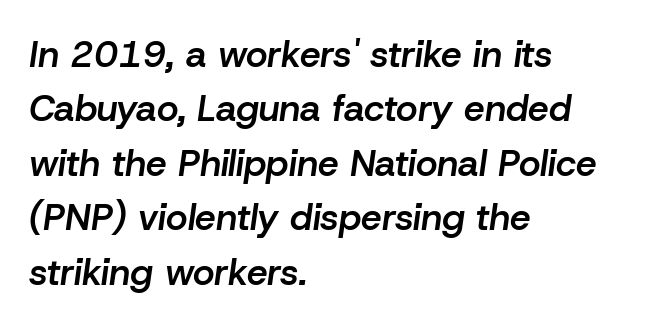
In terms of posture, this sample is oblique. Is this a fixed-width face? No — the glyphs have proportional, varying widths. The space between consecutive lines is moderate. Compared with a centered layout, this one pins lines to the left instead. Just letters on the line, the space beneath them empty. The typesetting leans somewhat heavy: a semibold.
